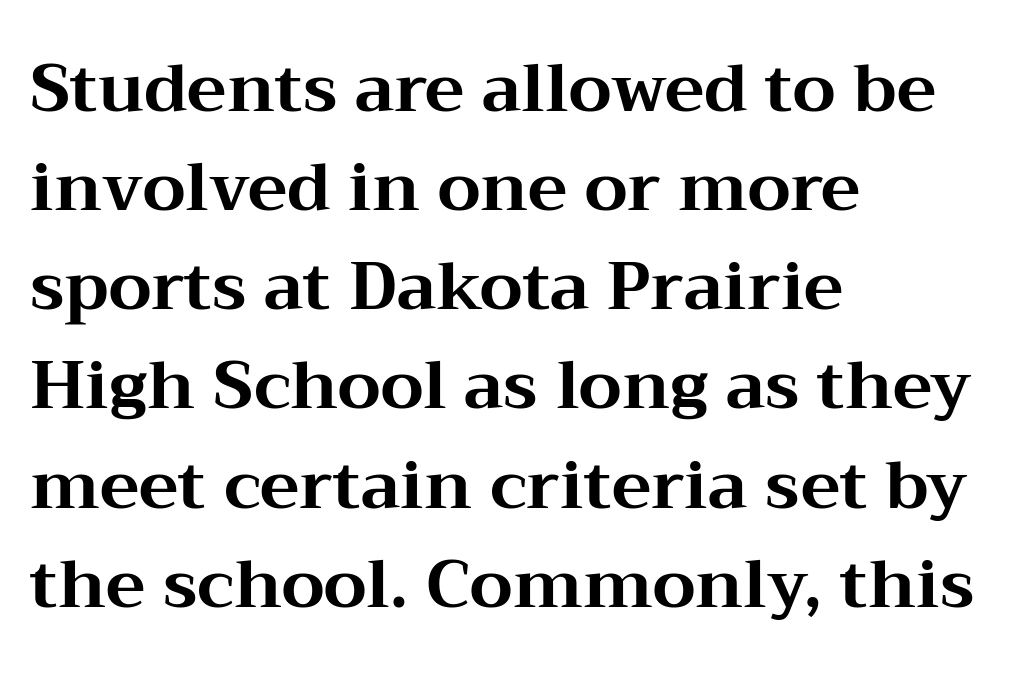
Q: Is the text bold? A: Yes.
Q: Is the text italic (slanted)? A: No, it is upright.
Q: Is the typeface a serif or a sans-serif typeface? A: Serif.
Q: Is the text underlined? A: No.
Q: How is the paragraph aligned? A: Left-aligned.
Q: Is the spacing between letters normal or unusually wide? A: Normal.
Q: Is the spacing between lines tight, normal or loose? A: Normal.
Q: Width (condensed, normal, or wide)? A: Wide.
Q: Stroke contrast? A: Medium.
Q: x-height? A: Medium.
Q: Monospaced? A: No.
